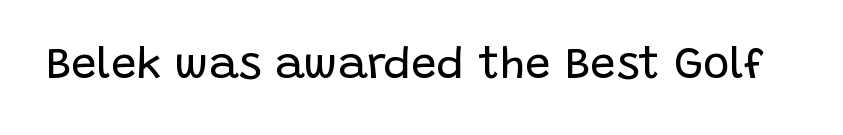
The image shows 45 px regular-weight sans-serif type, upright; set normal letter spacing, not underlined; low stroke contrast and a large x-height.
